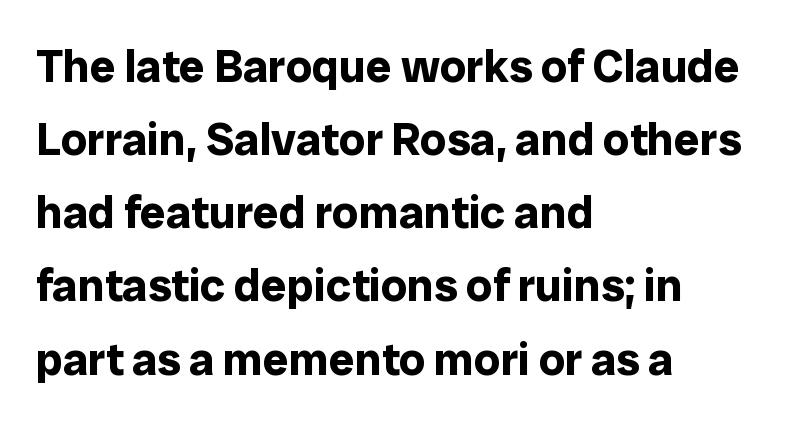
The image shows 46 px bold sans-serif type, upright; set left-aligned, normal line spacing (1.59x), normal letter spacing, not underlined; low stroke contrast and a medium x-height.
